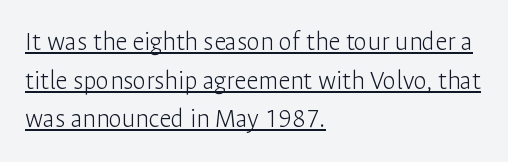
Letters have the restrained weight of plain body copy at most. What stands out about the letter spacing? Nothing — it is the standard amount. This block has exactly the height ordinary leading produces. Alignment: flush left.
